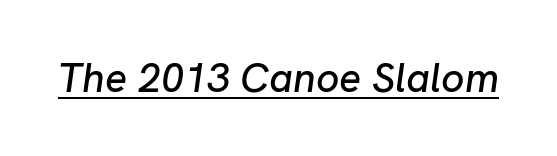
Q: Is the text italic (slanted)? A: Yes, it leans right by about 8 degrees.
Q: Is the text underlined? A: Yes.
Q: Is the spacing between letters normal or unusually wide? A: Normal.
Q: Width (condensed, normal, or wide)? A: Normal.
Q: Stroke contrast? A: Low.
Q: x-height? A: Medium.
Q: Monospaced? A: No.
